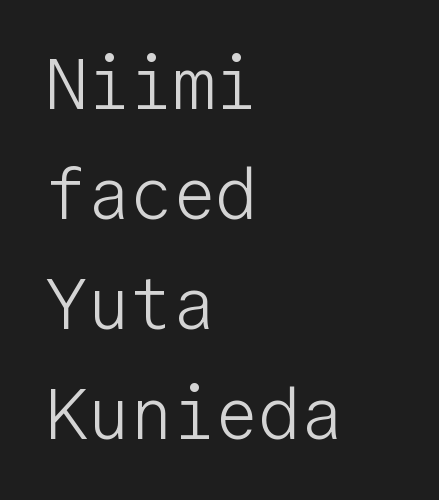
Q: Is the text bold? A: No.
Q: Is the text italic (slanted)? A: No, it is upright.
Q: Is the typeface a serif or a sans-serif typeface? A: Sans-serif.
Q: Is the text underlined? A: No.
Q: How is the paragraph aligned? A: Left-aligned.
Q: Is the spacing between letters normal or unusually wide? A: Normal.
Q: Is the spacing between lines tight, normal or loose? A: Normal.
Q: Width (condensed, normal, or wide)? A: Normal.
Q: Stroke contrast? A: Low.
Q: x-height? A: Medium.
Q: Monospaced? A: Yes.
